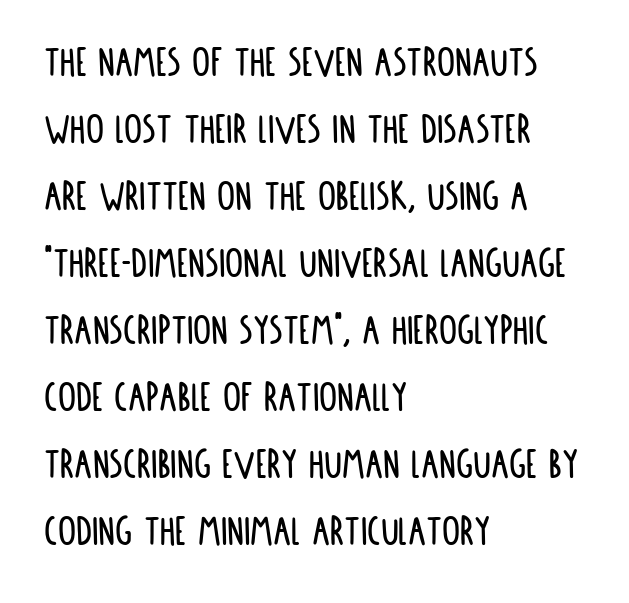
Q: Is the text italic (slanted)? A: No, it is upright.
Q: Is the typeface a serif or a sans-serif typeface? A: Sans-serif.
Q: Is the text underlined? A: No.
Q: How is the paragraph aligned? A: Left-aligned.
Q: Is the spacing between letters normal or unusually wide? A: Normal.
Q: Is the spacing between lines tight, normal or loose? A: Normal.
Q: Width (condensed, normal, or wide)? A: Condensed.
Q: Stroke contrast? A: Low.
Q: x-height? A: Large.
Q: Monospaced? A: No.
